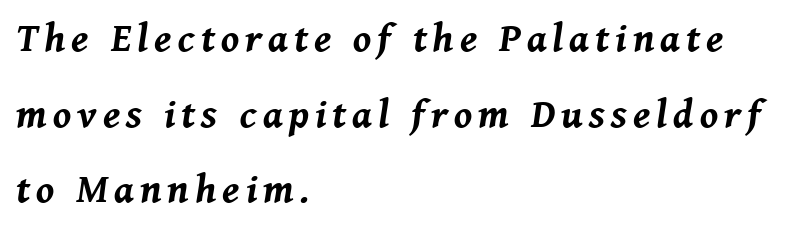
This rendering uses left alignment, leaving the right contour irregular. An italicized treatment has been applied to the whole sample. The rendering uses natural spacing where letterforms have individual widths. Set as a true bold cut, around the 700 mark.
